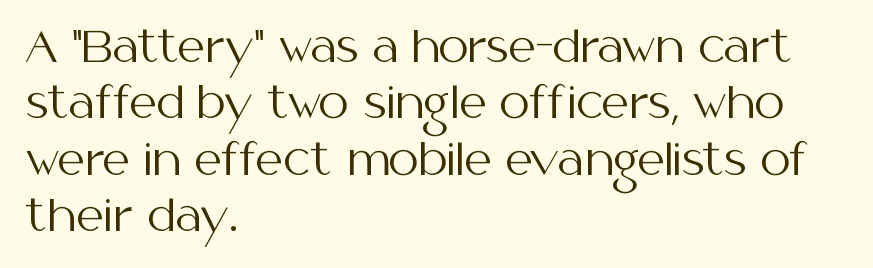
{"serif": "no", "italic": "no", "bold": "no", "weight": "regular", "width": "normal", "stroke_contrast": "medium", "x_height": "medium", "monospaced": "no", "underline": "no", "align": "left", "line_spacing": "normal", "line_spacing_ratio": 1.31, "letter_spacing": "normal", "letter_spacing_em": 0.0, "glyph_px": 43}
